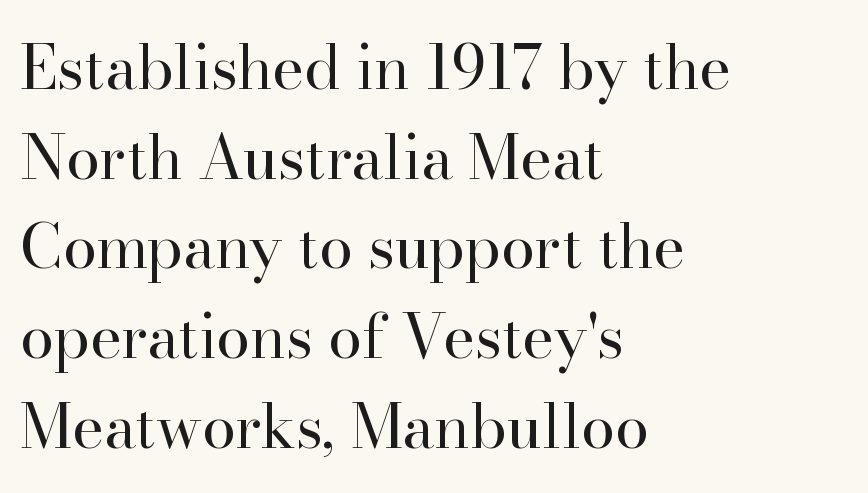
Glance below the letters and you will spot only blank space. These lines are composed in type with serifs. This sample keeps an unexceptional amount of space between lines. Left-aligned paragraph, ragged on the right.
